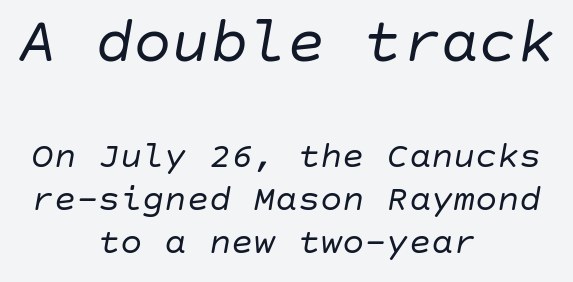
The image shows 64 px regular-weight type, italic (leaning right); set centered, line spacing 1.16x, normal letter spacing, not underlined; the first (top) block is 1.73x larger; low stroke contrast and a large x-height.
